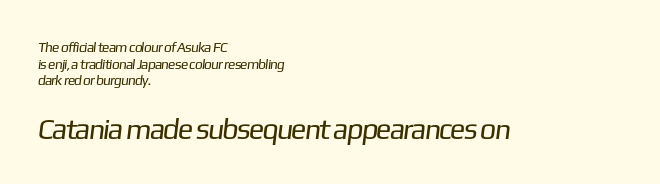
Q: Is the text bold? A: No.
Q: Is the typeface a serif or a sans-serif typeface? A: Sans-serif.
Q: Is the text underlined? A: No.
Q: How is the paragraph aligned? A: Left-aligned.
Q: Is the spacing between letters normal or unusually wide? A: Normal.
Q: Which block of text is set in a larger size, the first (top) or the second (bottom)? A: The second (bottom) one.
Q: Width (condensed, normal, or wide)? A: Normal.
Q: Stroke contrast? A: Low.
Q: x-height? A: Medium.
Q: Monospaced? A: No.
